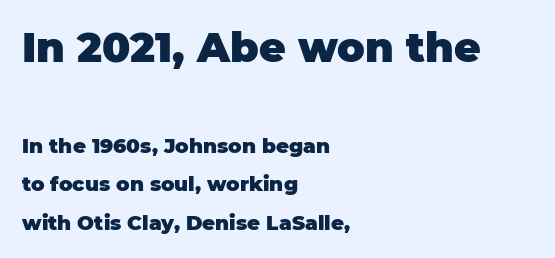
Larger block? The one above; the one below is distinctly smaller. Does the weight exceed regular? Yes, all the way to bold. The rendering uses a large line-height, opening up the rows. The passage shown is not underscored anywhere.
